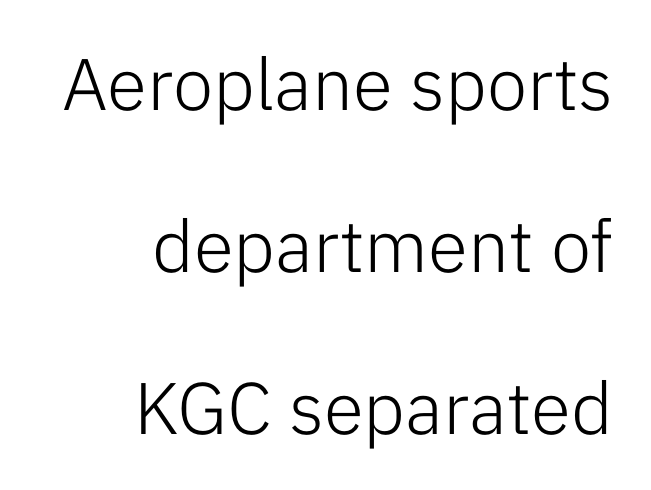
Q: Is the text bold? A: No.
Q: Is the text italic (slanted)? A: No, it is upright.
Q: Is the typeface a serif or a sans-serif typeface? A: Sans-serif.
Q: Is the text underlined? A: No.
Q: How is the paragraph aligned? A: Right-aligned.
Q: Is the spacing between letters normal or unusually wide? A: Normal.
Q: Is the spacing between lines tight, normal or loose? A: Loose.
Q: Width (condensed, normal, or wide)? A: Normal.
Q: Stroke contrast? A: Low.
Q: x-height? A: Medium.
Q: Monospaced? A: No.
